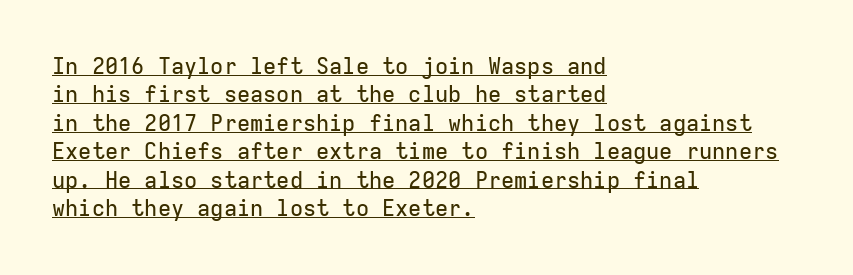
Q: Is the text italic (slanted)? A: No, it is upright.
Q: Is the text underlined? A: Yes.
Q: How is the paragraph aligned? A: Left-aligned.
Q: Is the spacing between letters normal or unusually wide? A: Normal.
Q: Is the spacing between lines tight, normal or loose? A: Normal.
